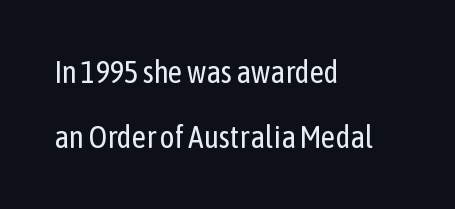
{"serif": "no", "italic": "no", "bold": "no", "weight": "regular", "width": "condensed", "stroke_contrast": "low", "x_height": "medium", "monospaced": "no", "underline": "no", "align": "left", "line_spacing": "loose", "line_spacing_ratio": 2.09, "letter_spacing": "normal", "letter_spacing_em": 0.0, "glyph_px": 31}
